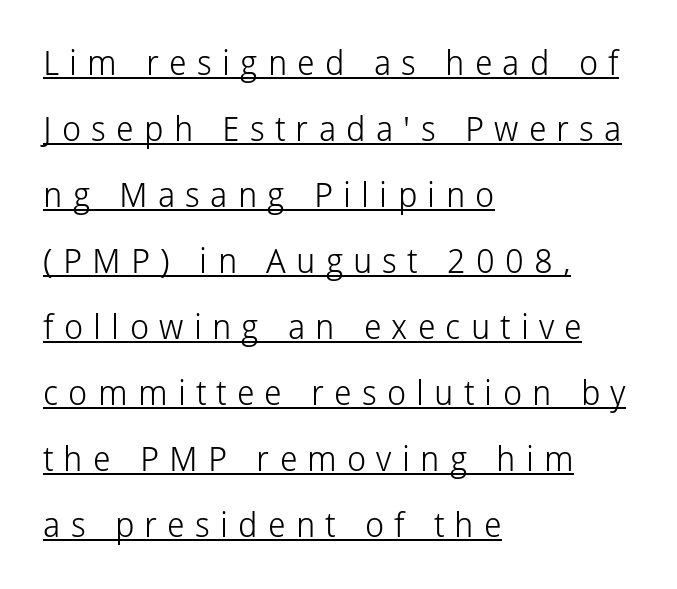
No letter is thick-stroked: the sample isn't bold. No italicization has been applied; the sample stays upright. Does a line run under the words? Yes, clearly. This sample is left-justified, so line endings fall wherever the words run out. The tracking jumps out immediately: characters are airy and widely separated.
